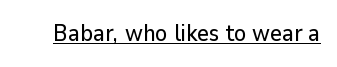
You can see a thin bar hugging the bottom of the glyphs. This rendering leaves character spacing at its baseline value. Style check: upright.
